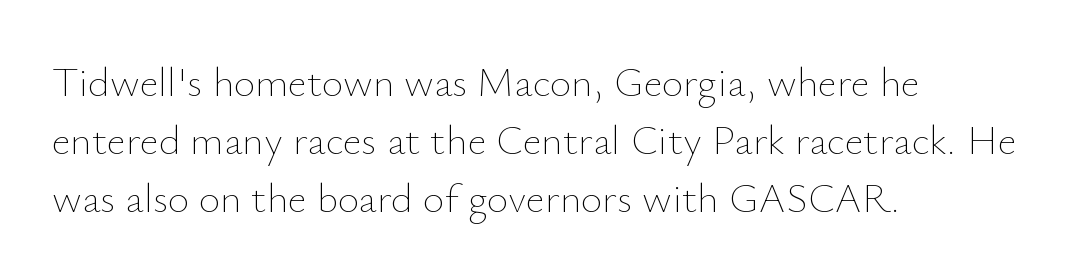
Q: Is the text bold? A: No.
Q: Is the text italic (slanted)? A: No, it is upright.
Q: Is the text underlined? A: No.
Q: How is the paragraph aligned? A: Left-aligned.
Q: Is the spacing between letters normal or unusually wide? A: Normal.
Q: Is the spacing between lines tight, normal or loose? A: Normal.
Q: Width (condensed, normal, or wide)? A: Normal.
Q: Stroke contrast? A: Low.
Q: x-height? A: Small.
Q: Monospaced? A: No.
